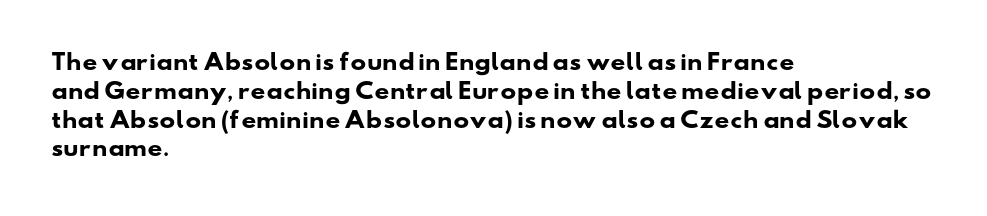
The strokes are fattened all the way to bold. The leading is moderate, giving the passage an even texture. The area under the type is left untouched. Teacher's note: observe the even left margin — that is flush-left alignment. Here the glyphs are tracked normally, forming tight word shapes.
